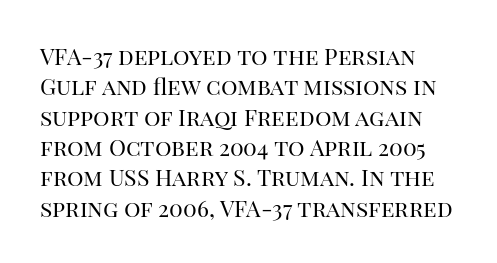
{"italic": "no", "bold": "no", "underline": "no", "line_spacing": "normal", "line_spacing_ratio": 1.32, "letter_spacing": "normal", "letter_spacing_em": 0.0, "glyph_px": 23}
